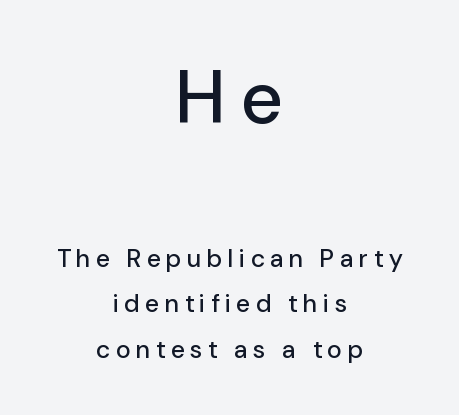
{"serif": "no", "italic": "no", "width": "normal", "stroke_contrast": "low", "x_height": "medium", "monospaced": "no", "underline": "no", "align": "center", "line_spacing_ratio": 1.81, "letter_spacing": "wide", "letter_spacing_em": 0.24, "larger_block": "first", "size_ratio": 2.96, "glyph_px": 74}
